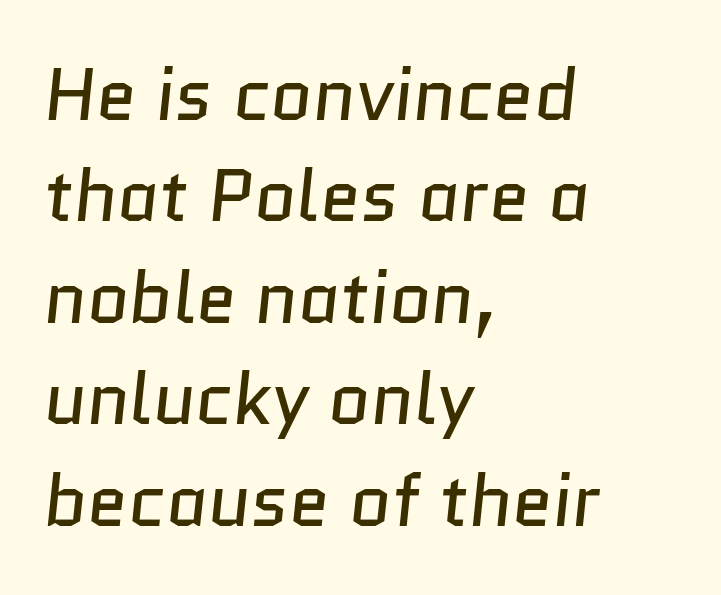
Stroke thickness stays within the range of a standard reading face or lighter. Are there feet on the stems? There aren't — it's a sans. Note the varied advance widths — an 'i' is clearly narrower than an 'm'. Quick note: interline space is typical.
